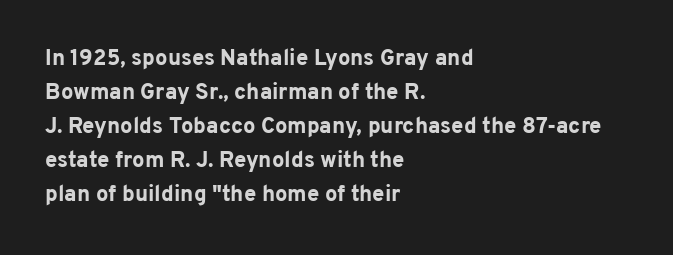
The image shows 22 px bold type, upright; set left-aligned, normal line spacing (1.54x), normal letter spacing, not underlined.
